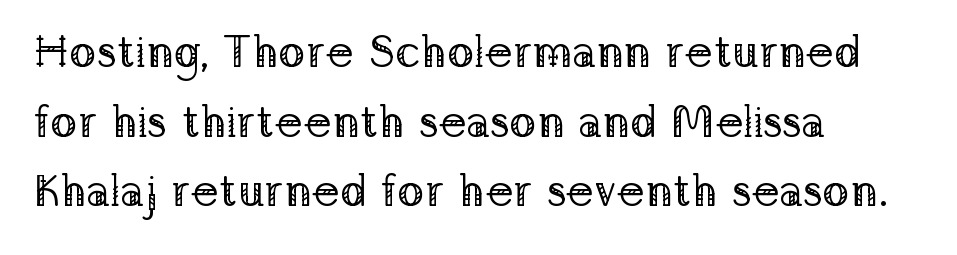
The image shows 45 px regular-weight serif type, upright; set left-aligned, normal line spacing (1.55x), normal letter spacing, not underlined; low stroke contrast and a medium x-height.
